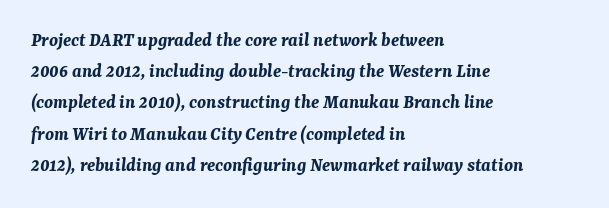
Its strokes are broad and dark, the hallmark of bold type. Looking at the ascenders, they clearly lean. Rule under the text: the space is simply empty. Notice how descenders clear the ascenders below comfortably — that's standard leading. Typeset ragged right — the left edge is the straight one.
